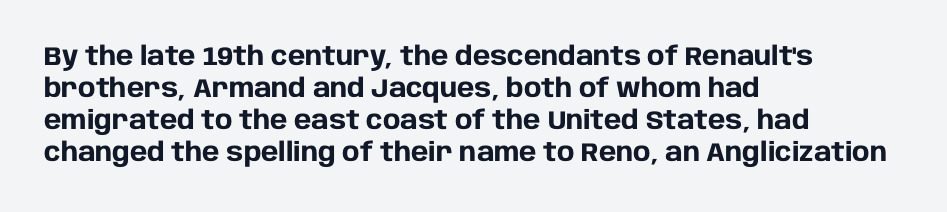
{"italic": "no", "bold": "yes", "underline": "no", "align": "left", "line_spacing_ratio": 1.23, "letter_spacing": "normal", "letter_spacing_em": 0.0, "glyph_px": 26}
